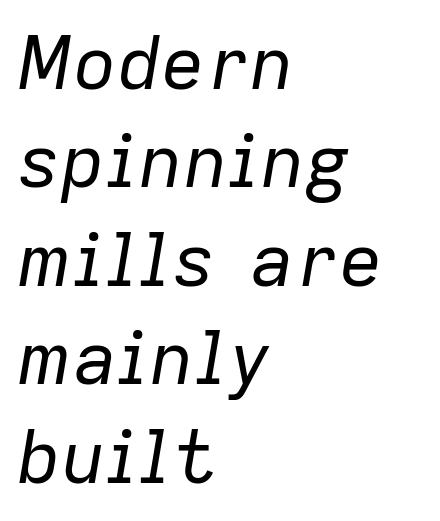
{"italic": "yes", "lean": "right", "slant_degrees": 9, "bold": "no", "weight": "regular", "width": "normal", "stroke_contrast": "low", "x_height": "medium", "monospaced": "no", "underline": "no", "align": "left", "line_spacing": "normal", "line_spacing_ratio": 1.33, "letter_spacing": "normal", "letter_spacing_em": 0.0, "glyph_px": 74}
